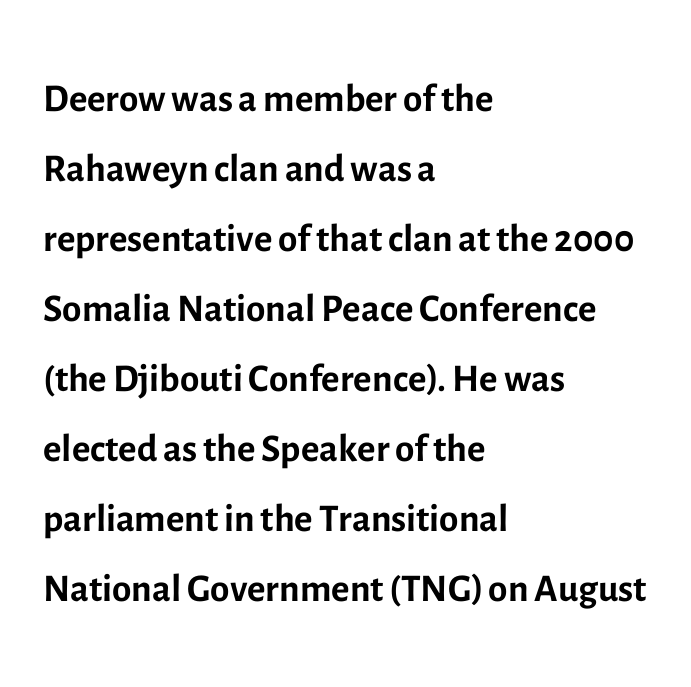
{"serif": "no", "italic": "no", "bold": "no", "weight": "regular", "width": "normal", "x_height": "medium", "monospaced": "no", "underline": "no", "align": "left", "line_spacing": "normal", "line_spacing_ratio": 1.25, "letter_spacing": "normal", "letter_spacing_em": 0.0, "glyph_px": 56}
